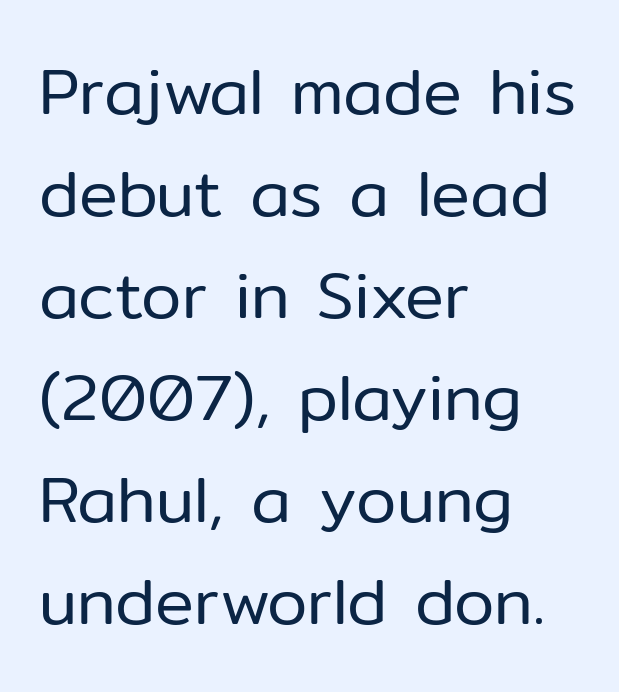
Q: Is the text bold? A: No.
Q: Is the text italic (slanted)? A: No, it is upright.
Q: Is the typeface a serif or a sans-serif typeface? A: Sans-serif.
Q: Is the text underlined? A: No.
Q: How is the paragraph aligned? A: Left-aligned.
Q: Is the spacing between letters normal or unusually wide? A: Normal.
Q: Is the spacing between lines tight, normal or loose? A: Normal.
Q: Width (condensed, normal, or wide)? A: Normal.
Q: Stroke contrast? A: Low.
Q: x-height? A: Medium.
Q: Monospaced? A: No.
